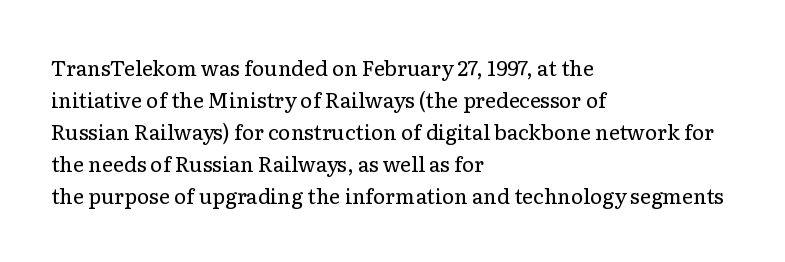
{"italic": "no", "bold": "no", "underline": "no", "align": "left", "line_spacing": "normal", "line_spacing_ratio": 1.52, "letter_spacing": "normal", "letter_spacing_em": 0.0, "glyph_px": 21}
